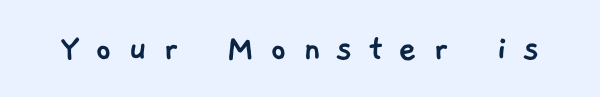
The image shows 40 px sans-serif type; set unusually wide letter spacing (+0.39 em), not underlined; low stroke contrast and a medium x-height.
